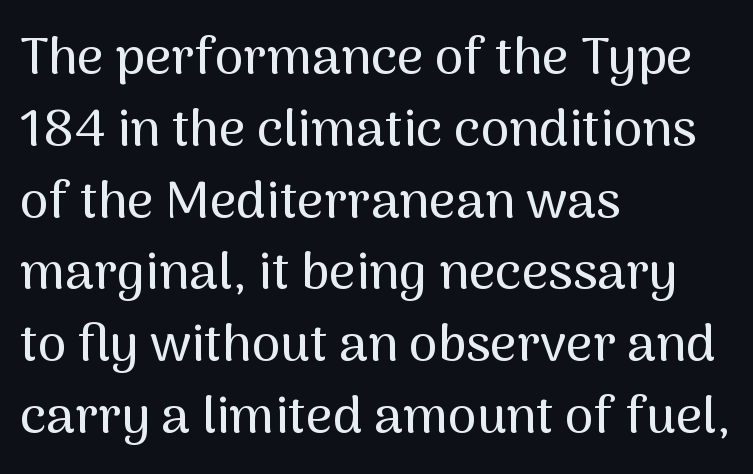
Q: Is the text italic (slanted)? A: No, it is upright.
Q: Is the typeface a serif or a sans-serif typeface? A: Sans-serif.
Q: Is the text underlined? A: No.
Q: How is the paragraph aligned? A: Left-aligned.
Q: Is the spacing between letters normal or unusually wide? A: Normal.
Q: Is the spacing between lines tight, normal or loose? A: Normal.
Q: Width (condensed, normal, or wide)? A: Normal.
Q: Stroke contrast? A: Medium.
Q: x-height? A: Medium.
Q: Monospaced? A: No.
